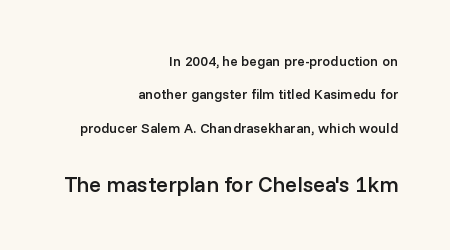
The image shows 22 px text type, upright; set right-aligned, loose line spacing (2.38x), normal letter spacing, not underlined; the second (bottom) block is 1.57x larger.
